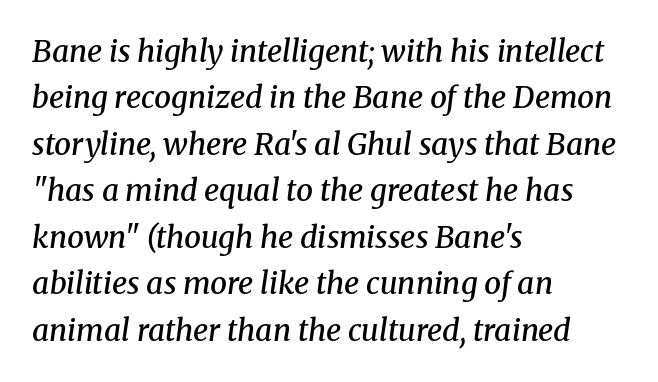
Typeset ragged right — the left edge is the straight one. The strip under each line holds only bare page. The leading is moderate, giving the passage an even texture. Character widths vary here, with narrow letters taking less room than wide ones.
